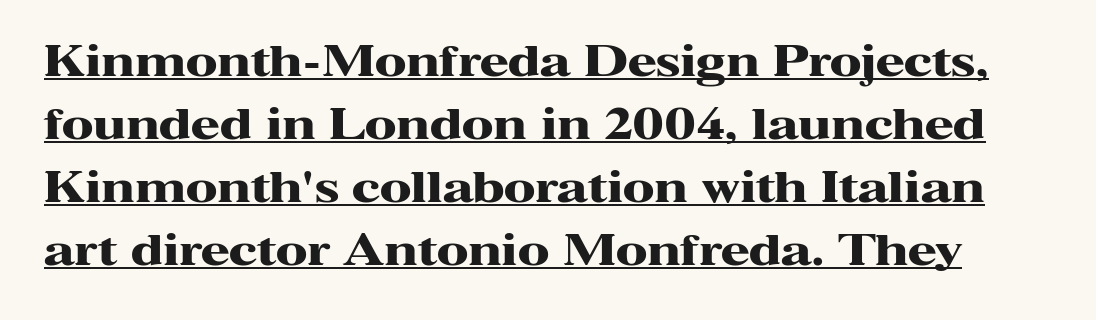
Q: Is the text bold? A: Yes.
Q: Is the text italic (slanted)? A: No, it is upright.
Q: Is the typeface a serif or a sans-serif typeface? A: Serif.
Q: Is the text underlined? A: Yes.
Q: Is the spacing between letters normal or unusually wide? A: Normal.
Q: Is the spacing between lines tight, normal or loose? A: Normal.
Q: Width (condensed, normal, or wide)? A: Wide.
Q: Stroke contrast? A: High.
Q: x-height? A: Medium.
Q: Monospaced? A: No.
